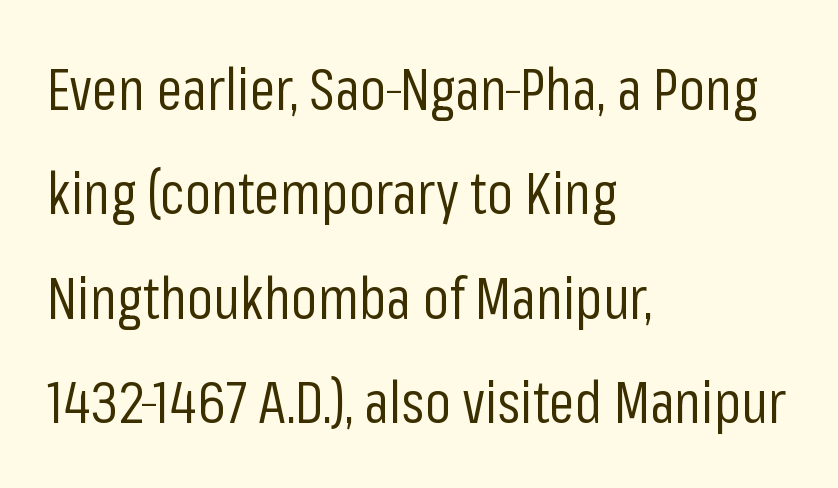
{"serif": "no", "italic": "no", "bold": "no", "weight": "regular", "width": "condensed", "stroke_contrast": "low", "x_height": "medium", "monospaced": "no", "underline": "no", "align": "left", "line_spacing_ratio": 1.8, "letter_spacing": "normal", "letter_spacing_em": 0.0, "glyph_px": 58}
